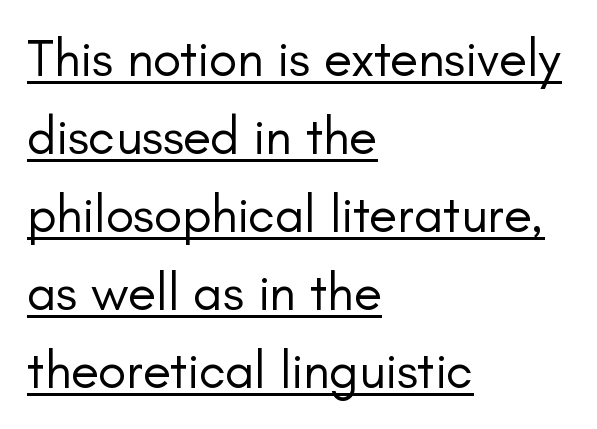
Q: Is the text bold? A: No.
Q: Is the text italic (slanted)? A: No, it is upright.
Q: Is the typeface a serif or a sans-serif typeface? A: Sans-serif.
Q: Is the text underlined? A: Yes.
Q: How is the paragraph aligned? A: Left-aligned.
Q: Is the spacing between letters normal or unusually wide? A: Normal.
Q: Is the spacing between lines tight, normal or loose? A: Normal.
Q: Width (condensed, normal, or wide)? A: Normal.
Q: Stroke contrast? A: Low.
Q: x-height? A: Small.
Q: Monospaced? A: No.
